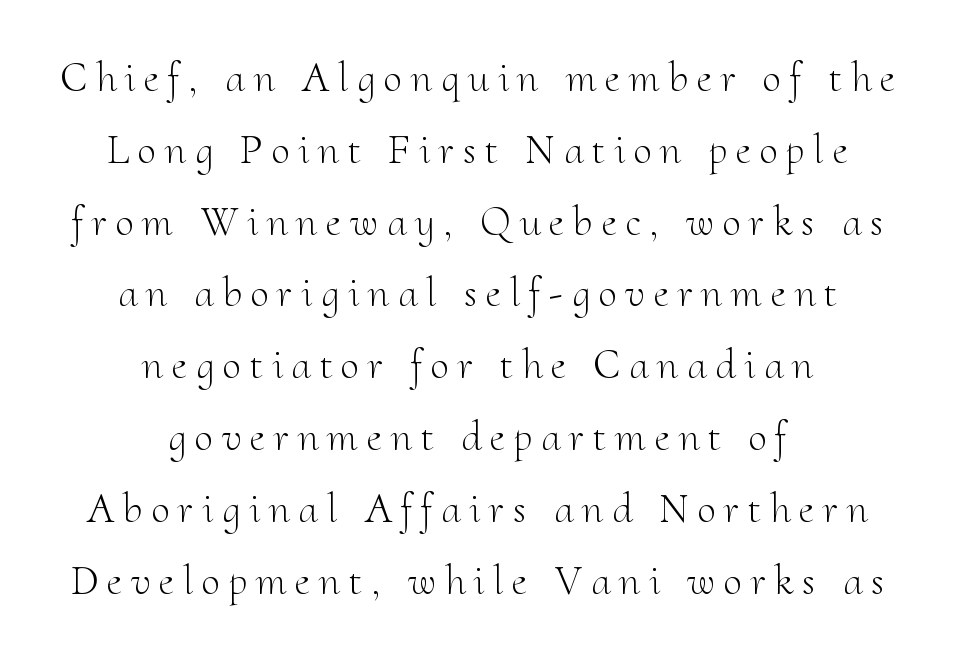
{"serif": "yes", "italic": "no", "bold": "no", "weight": "light", "width": "normal", "stroke_contrast": "medium", "x_height": "small", "monospaced": "no", "underline": "no", "align": "center", "line_spacing_ratio": 1.71, "letter_spacing": "wide", "letter_spacing_em": 0.21, "glyph_px": 42}
